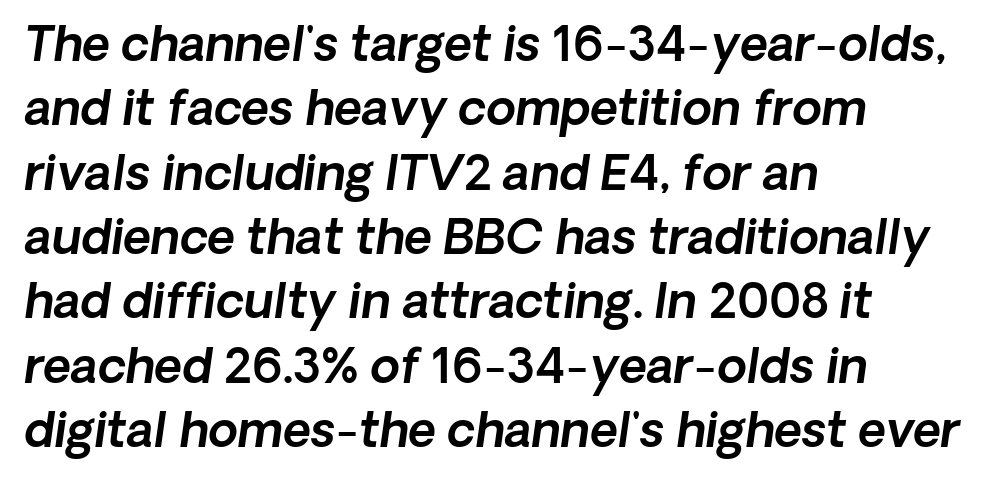
The image shows 48 px sans-serif type; set left-aligned, normal line spacing (1.34x), normal letter spacing, not underlined; a medium x-height.
